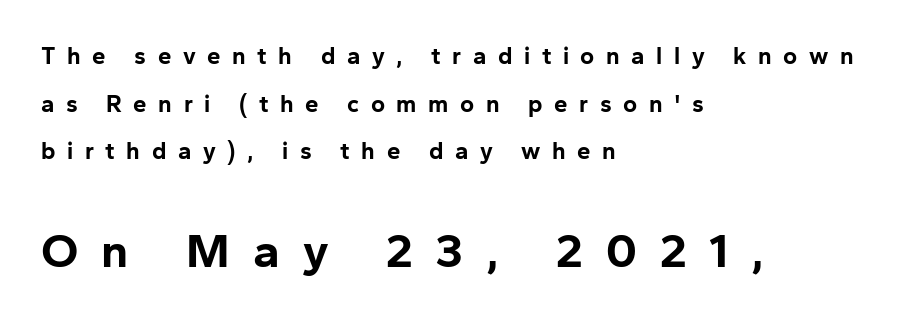
The baseline area is clear. As a designer I'd log this as weight 700, bold. The line-height multiplier appears high, well above default. The letters are spread apart with noticeably loose tracking.
